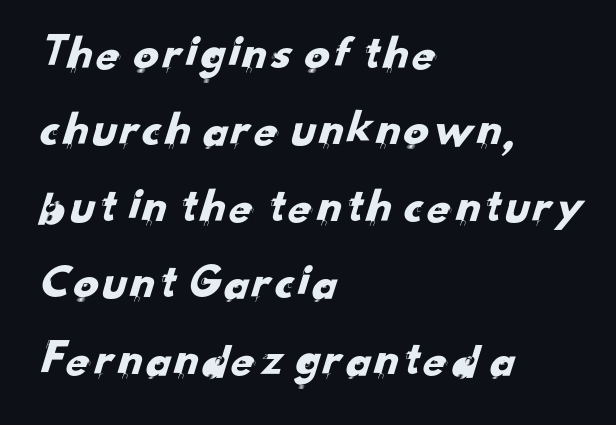
The image shows 50 px sans-serif type; set left-aligned, normal line spacing (1.53x), normal letter spacing, not underlined; low stroke contrast and a small x-height.
